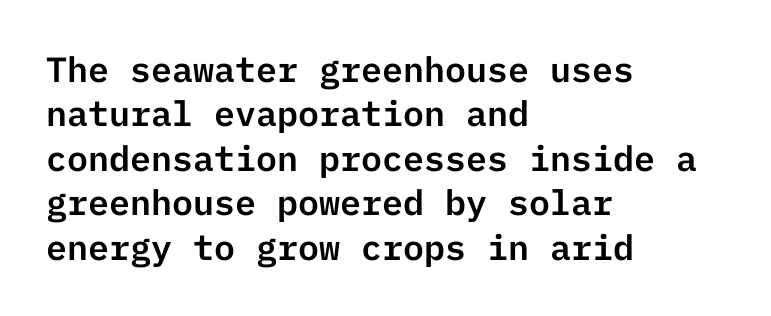
The image shows 35 px sans-serif type, upright; set left-aligned, normal line spacing (1.27x), normal letter spacing, not underlined; low stroke contrast and a medium x-height.
